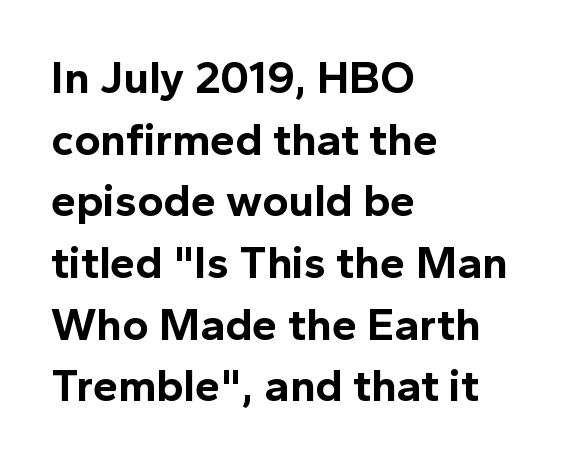
Q: Is the text bold? A: Yes.
Q: Is the text italic (slanted)? A: No, it is upright.
Q: Is the typeface a serif or a sans-serif typeface? A: Sans-serif.
Q: Is the text underlined? A: No.
Q: How is the paragraph aligned? A: Left-aligned.
Q: Is the spacing between letters normal or unusually wide? A: Normal.
Q: Is the spacing between lines tight, normal or loose? A: Normal.
Q: Width (condensed, normal, or wide)? A: Normal.
Q: x-height? A: Medium.
Q: Monospaced? A: No.
